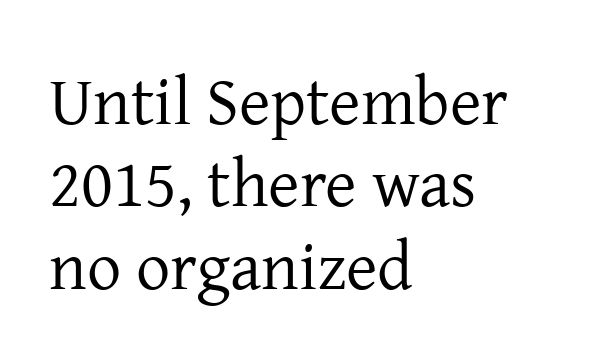
Q: Is the text bold? A: No.
Q: Is the text italic (slanted)? A: No, it is upright.
Q: Is the typeface a serif or a sans-serif typeface? A: Serif.
Q: Is the text underlined? A: No.
Q: How is the paragraph aligned? A: Left-aligned.
Q: Is the spacing between letters normal or unusually wide? A: Normal.
Q: Width (condensed, normal, or wide)? A: Normal.
Q: Stroke contrast? A: Low.
Q: x-height? A: Medium.
Q: Monospaced? A: No.
